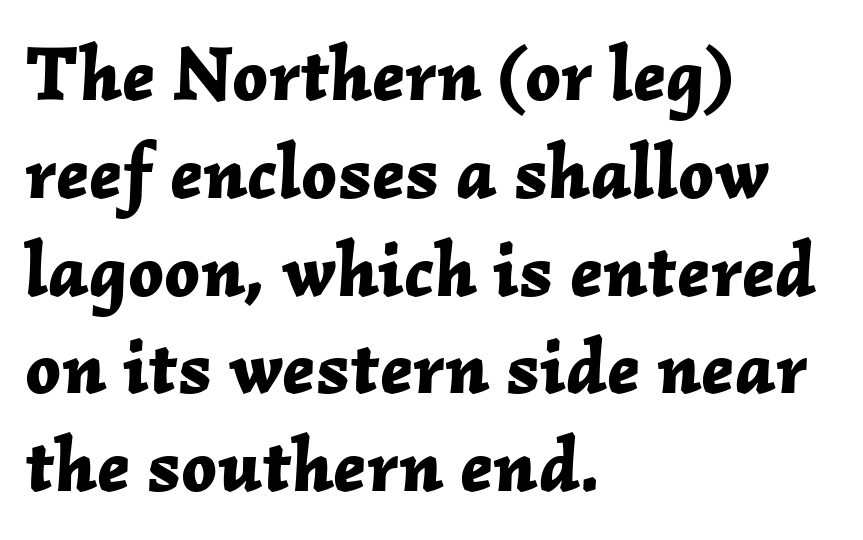
Q: Is the text bold? A: Yes.
Q: Is the text italic (slanted)? A: Yes, it leans right by about 2 degrees.
Q: Is the text underlined? A: No.
Q: How is the paragraph aligned? A: Left-aligned.
Q: Is the spacing between letters normal or unusually wide? A: Normal.
Q: Is the spacing between lines tight, normal or loose? A: Normal.
Q: Width (condensed, normal, or wide)? A: Normal.
Q: Stroke contrast? A: Low.
Q: x-height? A: Medium.
Q: Monospaced? A: No.
